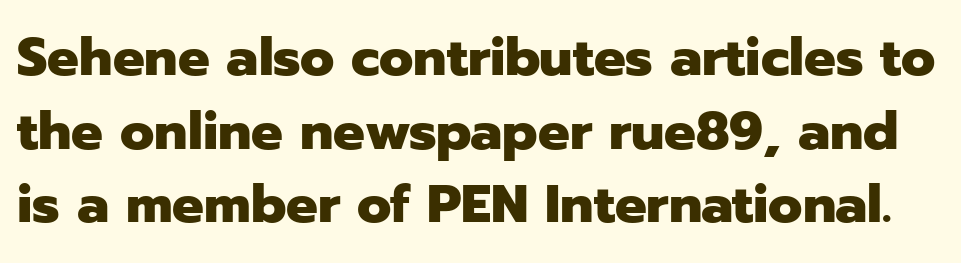
{"serif": "no", "italic": "no", "bold": "yes", "weight": "heavy", "width": "normal", "stroke_contrast": "low", "x_height": "medium", "monospaced": "no", "underline": "no", "line_spacing": "normal", "line_spacing_ratio": 1.39, "letter_spacing": "normal", "letter_spacing_em": 0.0, "glyph_px": 53}
